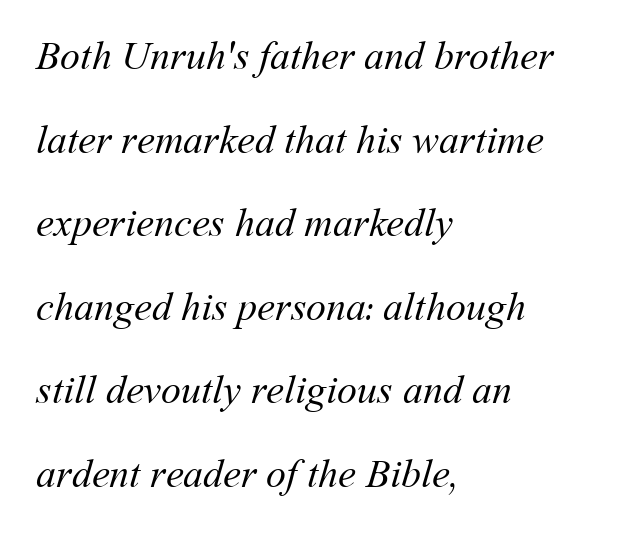
{"bold": "no", "weight": "regular", "width": "normal", "stroke_contrast": "medium", "x_height": "medium", "monospaced": "no", "underline": "no", "align": "left", "line_spacing": "loose", "line_spacing_ratio": 2.09, "letter_spacing": "normal", "letter_spacing_em": 0.0, "glyph_px": 40}
